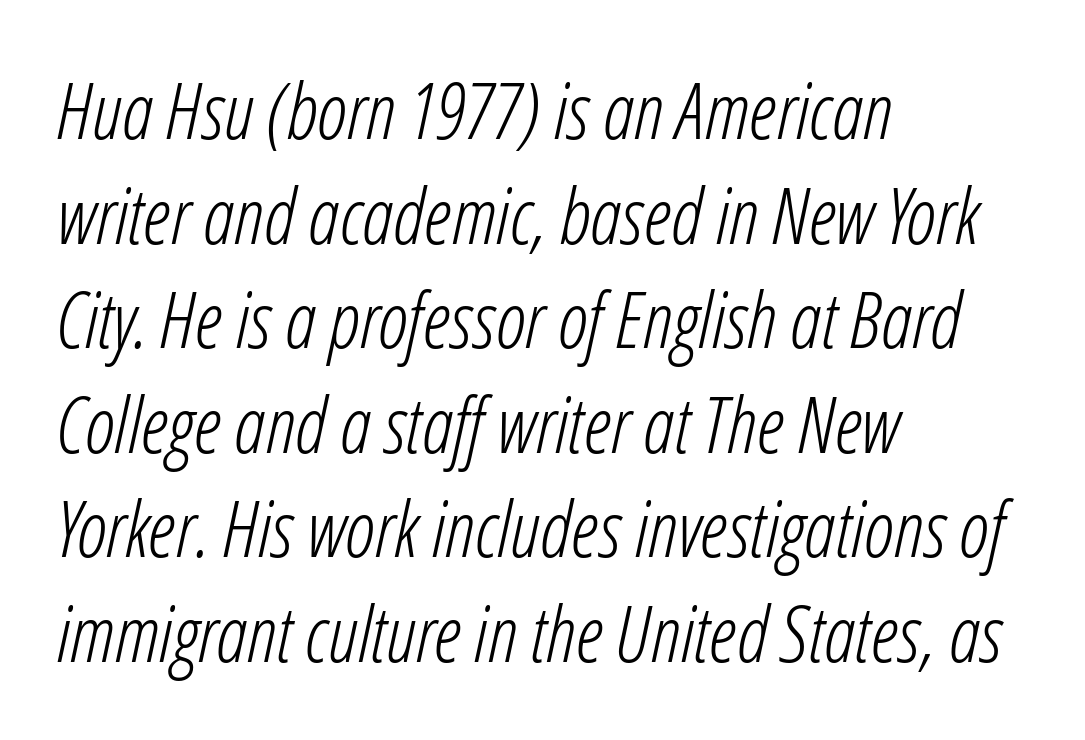
The image shows 78 px light, condensed type, italic (leaning right); set left-aligned, normal line spacing (1.34x), normal letter spacing, not underlined; low stroke contrast and a medium x-height.
